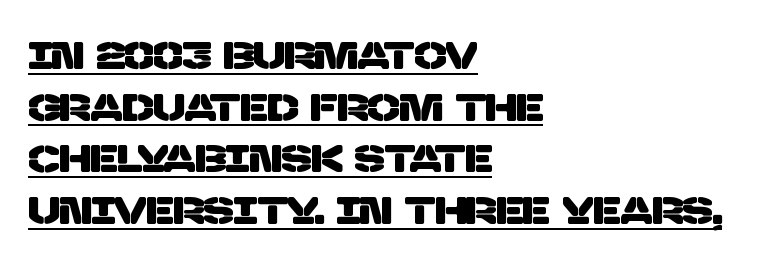
This is sans-serif lettering, the kind often seen on screens and signage. Note the varied advance widths — an 'i' is clearly narrower than an 'm'. Which margin do the lines hug? The left one — the right edge is uneven. The designer left line spacing at the default.
